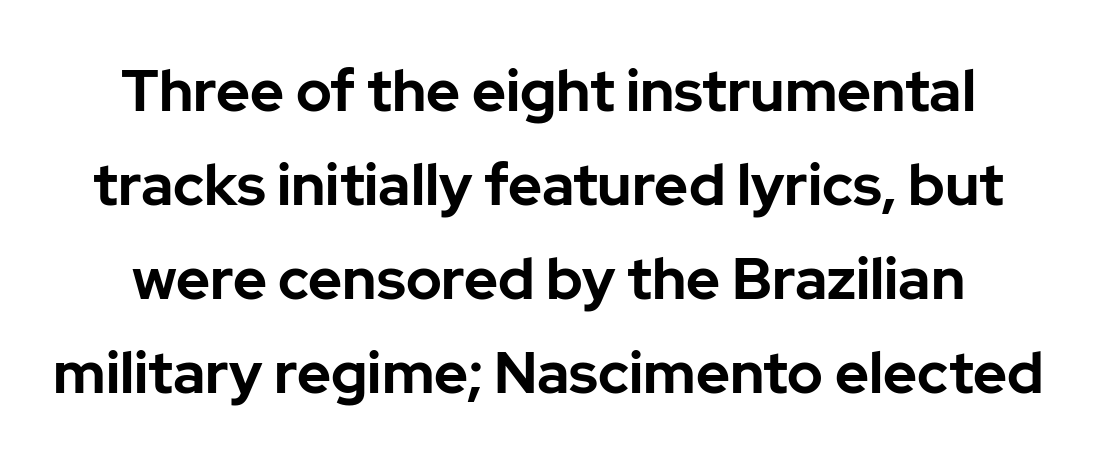
Q: Is the text bold? A: Yes.
Q: Is the text italic (slanted)? A: No, it is upright.
Q: Is the typeface a serif or a sans-serif typeface? A: Sans-serif.
Q: Is the text underlined? A: No.
Q: Is the spacing between letters normal or unusually wide? A: Normal.
Q: Is the spacing between lines tight, normal or loose? A: Normal.
Q: Width (condensed, normal, or wide)? A: Normal.
Q: Stroke contrast? A: Low.
Q: x-height? A: Medium.
Q: Monospaced? A: No.
